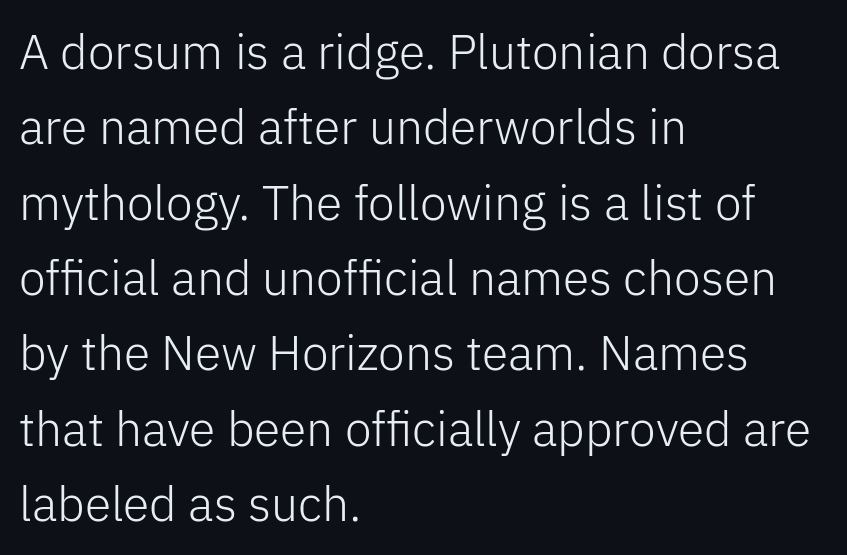
The image shows 48 px light sans-serif type, upright; set left-aligned, normal line spacing (1.57x), normal letter spacing, not underlined; low stroke contrast and a medium x-height.
